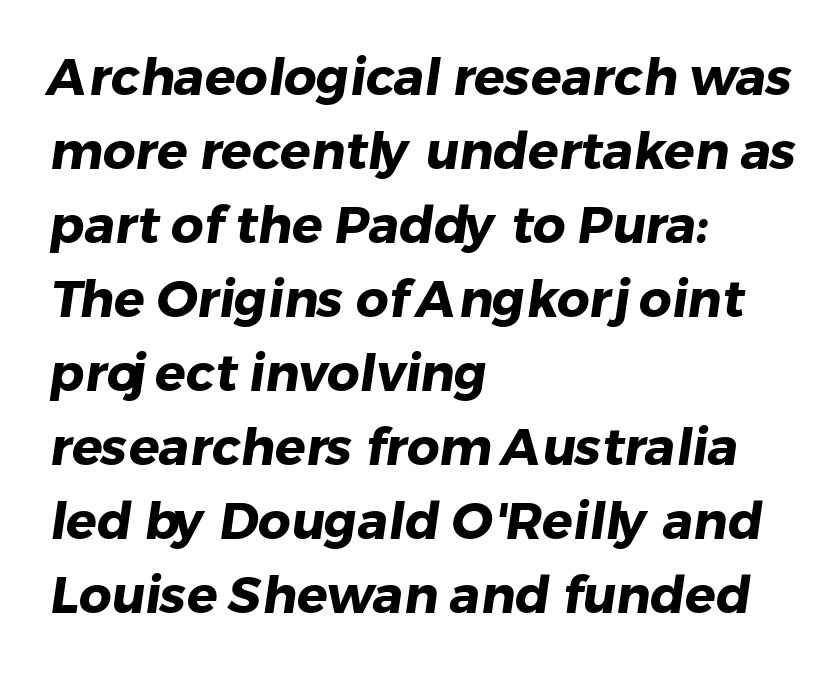
Is the type bold? Yes — the strokes are clearly thick and heavy. Type style note: lacks serifs. The rows are spaced the way most documents space them. The zone under the glyphs is completely vacant. Is the letter spacing exaggerated? No — it looks like the ordinary default.
